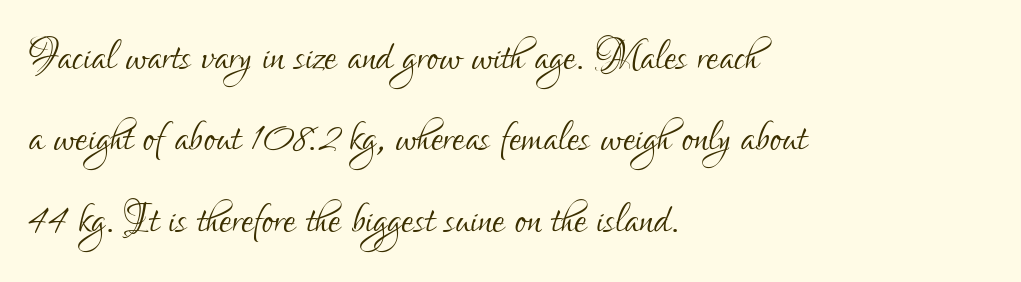
{"serif": "no", "bold": "no", "weight": "light", "width": "condensed", "stroke_contrast": "low", "x_height": "small", "monospaced": "no", "underline": "no", "align": "left", "line_spacing": "normal", "line_spacing_ratio": 1.48, "letter_spacing": "normal", "letter_spacing_em": 0.0, "glyph_px": 55}
